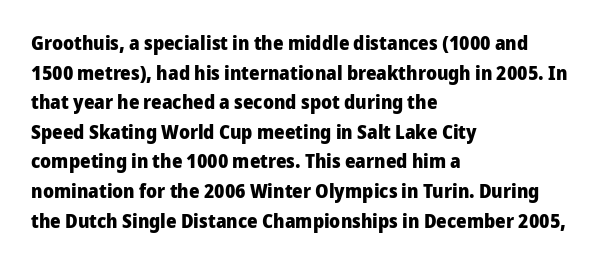
The image shows 20 px bold type, upright; set left-aligned, normal line spacing (1.48x), normal letter spacing, not underlined.
